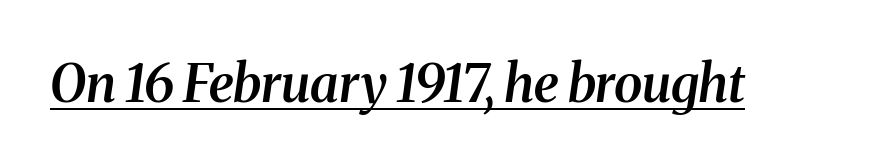
This sample uses a serif face. How heavy is the stroke? Medium-heavy — a semibold, shy of bold. Quick note: underline on. Note the varied advance widths — an 'i' is clearly narrower than an 'm'. Quick note: italic. Each word holds together tightly as a unit, with standard inter-letter gaps.
